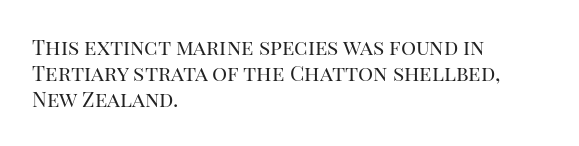
Does extra space separate the letters? No, they use regular spacing. Layout note: lines flush left. The area under the type is left untouched. This reads as an unemphasized weight, regular at the heaviest. This is roman type, the default non-slanted kind. Vertical spacing — default.
